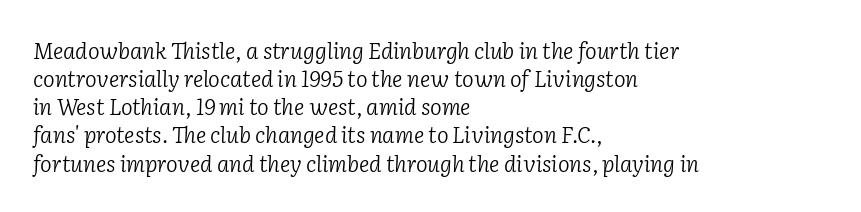
Q: Is the text bold? A: No.
Q: Is the text italic (slanted)? A: Yes, it leans right by about 2 degrees.
Q: Is the text underlined? A: No.
Q: How is the paragraph aligned? A: Left-aligned.
Q: Is the spacing between letters normal or unusually wide? A: Normal.
Q: Is the spacing between lines tight, normal or loose? A: Normal.
